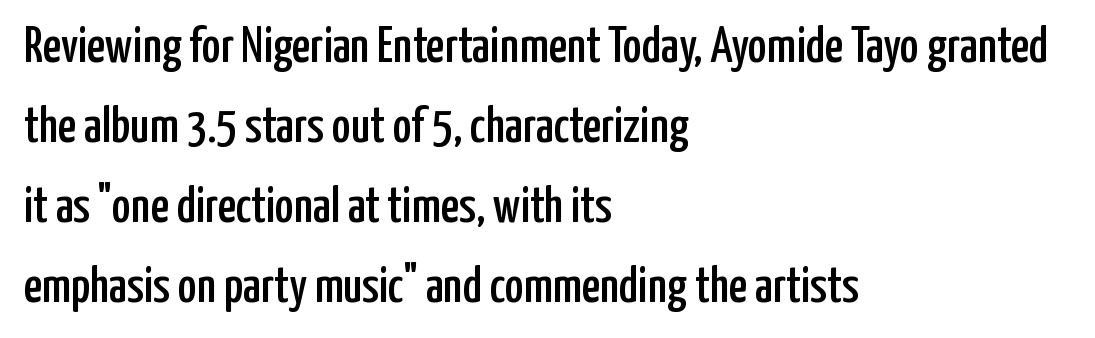
Q: Is the text italic (slanted)? A: No, it is upright.
Q: Is the typeface a serif or a sans-serif typeface? A: Sans-serif.
Q: Is the text underlined? A: No.
Q: How is the paragraph aligned? A: Left-aligned.
Q: Is the spacing between letters normal or unusually wide? A: Normal.
Q: Is the spacing between lines tight, normal or loose? A: Normal.
Q: Width (condensed, normal, or wide)? A: Condensed.
Q: Stroke contrast? A: Low.
Q: x-height? A: Medium.
Q: Monospaced? A: No.
